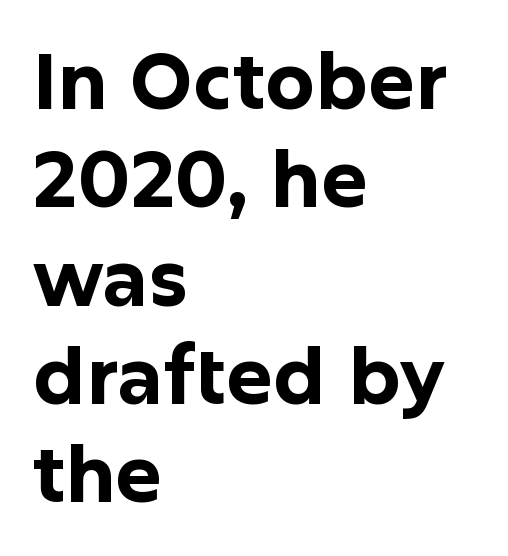
Q: Is the text bold? A: Yes.
Q: Is the text italic (slanted)? A: No, it is upright.
Q: Is the typeface a serif or a sans-serif typeface? A: Sans-serif.
Q: Is the text underlined? A: No.
Q: How is the paragraph aligned? A: Left-aligned.
Q: Is the spacing between letters normal or unusually wide? A: Normal.
Q: Is the spacing between lines tight, normal or loose? A: Normal.
Q: Width (condensed, normal, or wide)? A: Normal.
Q: Stroke contrast? A: Low.
Q: x-height? A: Medium.
Q: Monospaced? A: No.
